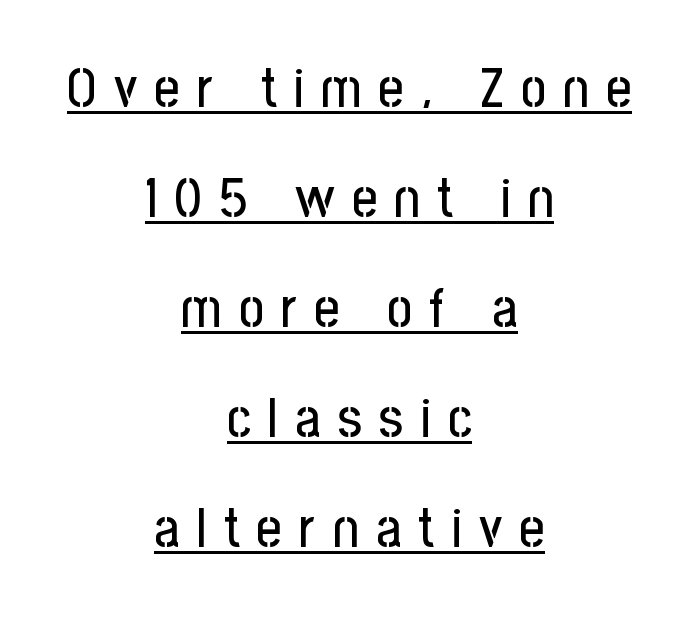
Look at the bottom of the vertical strokes: they stop flat, with no serifs. Upright lettering throughout. The type is letterspaced generously, with wide tracking. The letters advance in unequal steps, a hallmark of proportional type. Honestly, the rows look like they've been pulled way apart.
